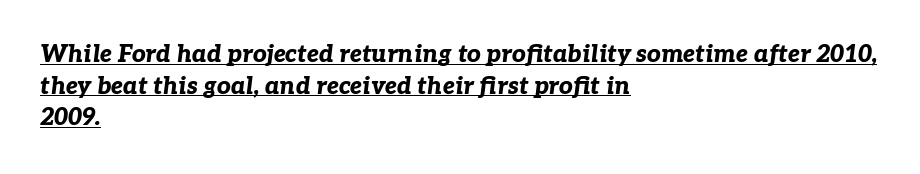
Q: Is the text bold? A: Yes.
Q: Is the text italic (slanted)? A: Yes, it leans right by about 7 degrees.
Q: Is the text underlined? A: Yes.
Q: How is the paragraph aligned? A: Left-aligned.
Q: Is the spacing between letters normal or unusually wide? A: Normal.
Q: Is the spacing between lines tight, normal or loose? A: Normal.
